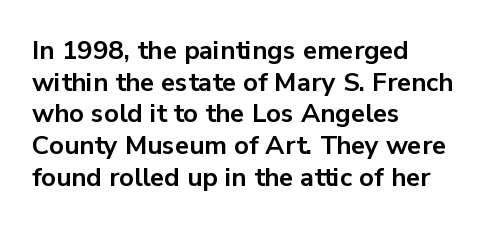
I'd describe the lettering as bold — thick and assertive. Words appear dense and cohesive because spacing is normal. Reading down the block, your eye returns to a fixed left position each line. The lettering holds an erect, upright posture throughout. Descender tails drop into unmarked territory.
